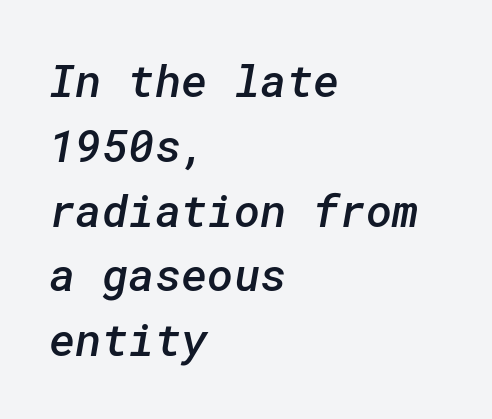
The setting favours the left margin, as ordinary paragraphs usually do. Leading: standard. Is this a sans? Yes — the strokes have no serifs. A typesetter would call this zero additional tracking.
